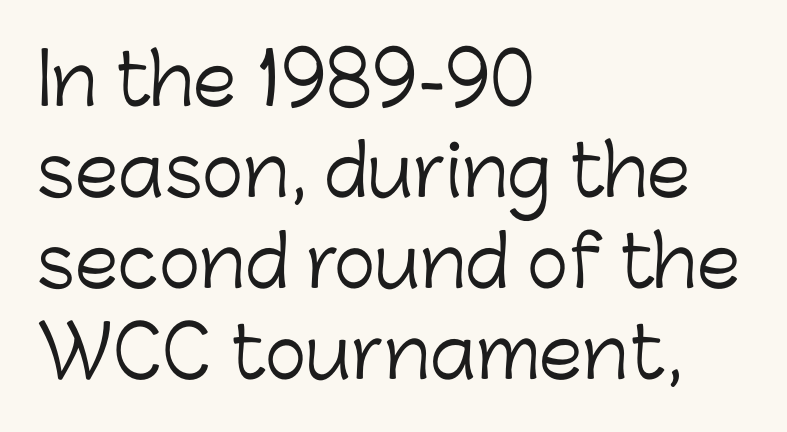
{"serif": "no", "italic": "no", "bold": "no", "weight": "light", "width": "normal", "stroke_contrast": "low", "x_height": "medium", "monospaced": "no", "underline": "no", "align": "left", "line_spacing": "normal", "line_spacing_ratio": 1.3, "letter_spacing": "normal", "letter_spacing_em": 0.0, "glyph_px": 70}
